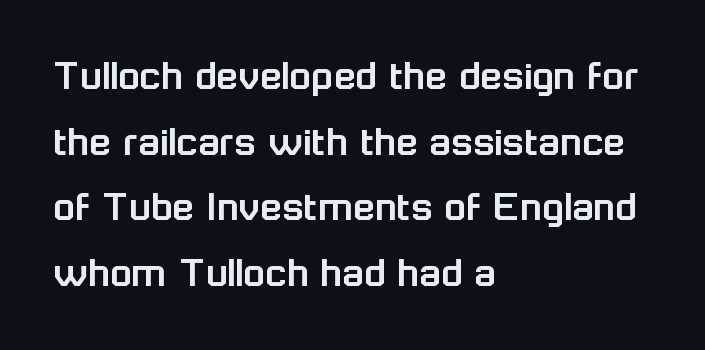
Q: Is the text italic (slanted)? A: No, it is upright.
Q: Is the typeface a serif or a sans-serif typeface? A: Sans-serif.
Q: Is the text underlined? A: No.
Q: How is the paragraph aligned? A: Left-aligned.
Q: Is the spacing between letters normal or unusually wide? A: Normal.
Q: Is the spacing between lines tight, normal or loose? A: Normal.
Q: Width (condensed, normal, or wide)? A: Normal.
Q: Stroke contrast? A: Low.
Q: x-height? A: Medium.
Q: Monospaced? A: No.
